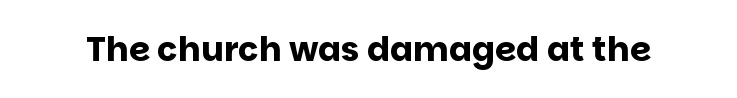
Honestly, the letter spacing is just normal — you wouldn't notice it. This is the regular roman posture of the typeface. This sample has the flowing, uneven cadence of proportional lettering. Unlike a traditional serif, this face leaves its strokes unadorned. The glyphs are unaccompanied by any horizontal stroke below them.
